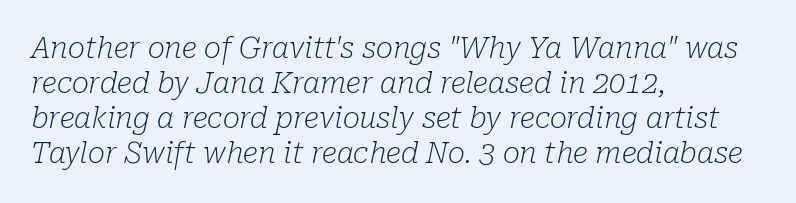
These lines are composed in type with serifs. The string is rendered with underlining switched off. The strokes carry an ordinary text weight at most. Default kerning and tracking; the words read as compact shapes. Horizontally, the lines are justified to the leading edge only.
